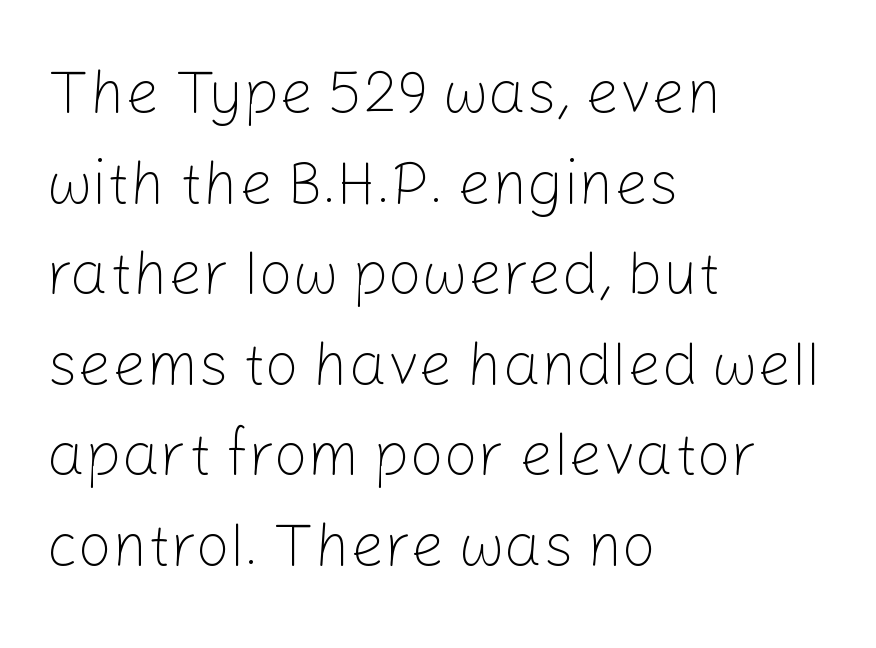
Every stem runs plumb, perpendicular to the baseline. Which margin do the lines hug? The left one — the right edge is uneven. A typesetter would call this leading conventional body-copy spacing. The type family on display is of the sans-serif kind.
